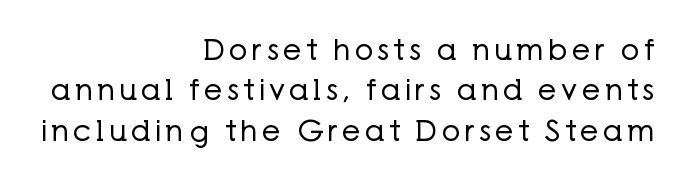
The image shows 29 px regular-weight sans-serif type, upright; set right-aligned, normal line spacing (1.39x), not underlined; low stroke contrast and a medium x-height.
